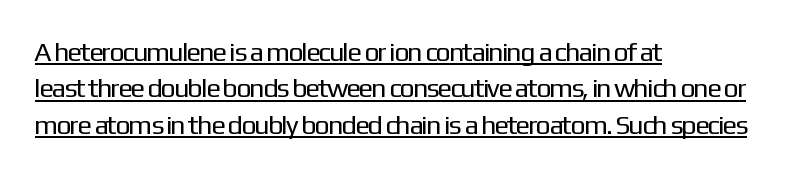
Unbolded letterforms with no extra heft. Words appear dense and cohesive because spacing is normal. Each line of the rendering has a horizontal stroke beneath the glyphs. Style check: upright. How would I describe the line gaps? Plain and ordinary. These lines stack with their left ends in a neat column.
